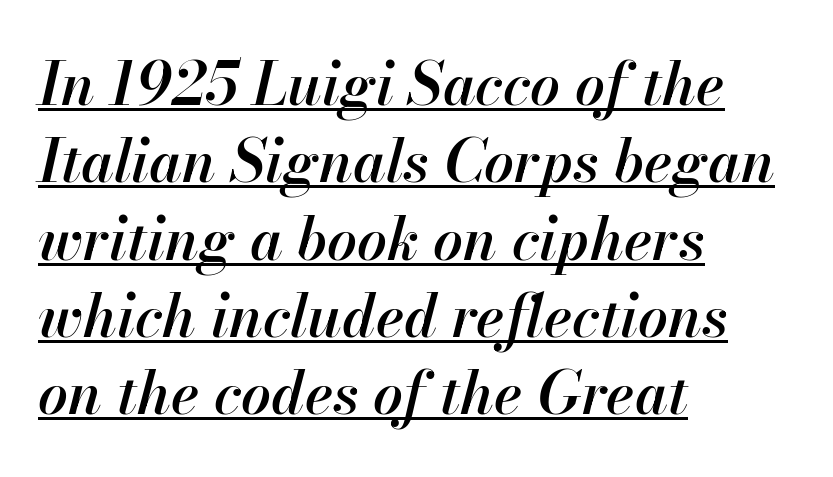
The image shows 59 px semibold type, italic (leaning right); set left-aligned, normal line spacing (1.31x), normal letter spacing, underlined; high stroke contrast and a small x-height.
